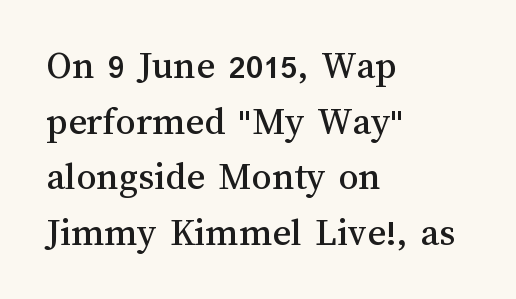
A student would call this left alignment; a typographer would say flush left, rag right. Only glyphs here, with clear space below each row. This is the regular roman posture of the typeface. Do the characters align in a grid? No, the font is proportional. Words appear dense and cohesive because spacing is normal. Successive baselines arrive at the customary interval.
